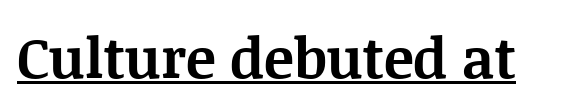
{"serif": "yes", "italic": "no", "bold": "yes", "weight": "bold", "width": "normal", "stroke_contrast": "medium", "x_height": "large", "monospaced": "no", "underline": "yes", "letter_spacing": "normal", "letter_spacing_em": 0.0, "glyph_px": 56}
